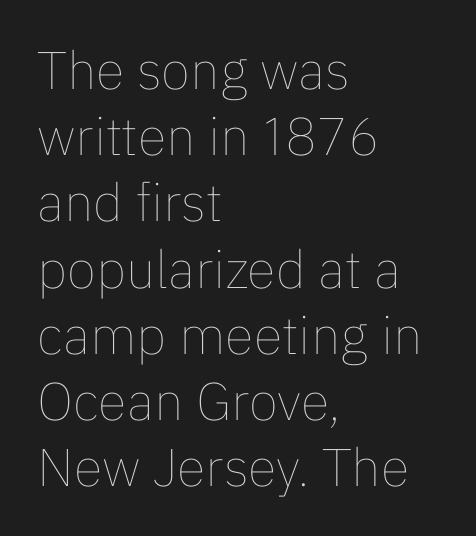
Q: Is the text bold? A: No.
Q: Is the text italic (slanted)? A: No, it is upright.
Q: Is the text underlined? A: No.
Q: How is the paragraph aligned? A: Left-aligned.
Q: Is the spacing between letters normal or unusually wide? A: Normal.
Q: Is the spacing between lines tight, normal or loose? A: Normal.
Q: Width (condensed, normal, or wide)? A: Normal.
Q: Stroke contrast? A: Low.
Q: x-height? A: Medium.
Q: Monospaced? A: No.
